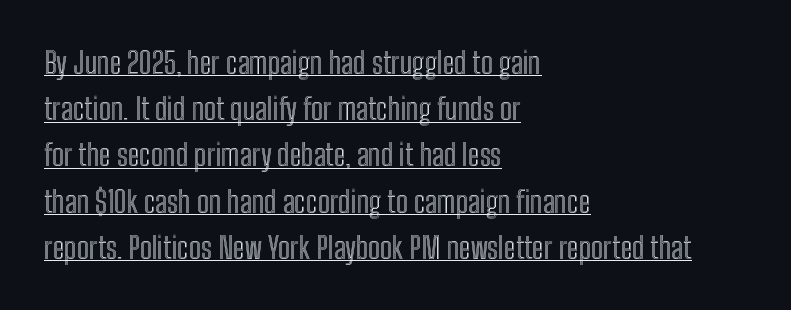
Q: Is the text italic (slanted)? A: No, it is upright.
Q: Is the text underlined? A: Yes.
Q: How is the paragraph aligned? A: Left-aligned.
Q: Is the spacing between letters normal or unusually wide? A: Normal.
Q: Is the spacing between lines tight, normal or loose? A: Normal.
Q: Width (condensed, normal, or wide)? A: Condensed.
Q: x-height? A: Medium.
Q: Monospaced? A: No.
